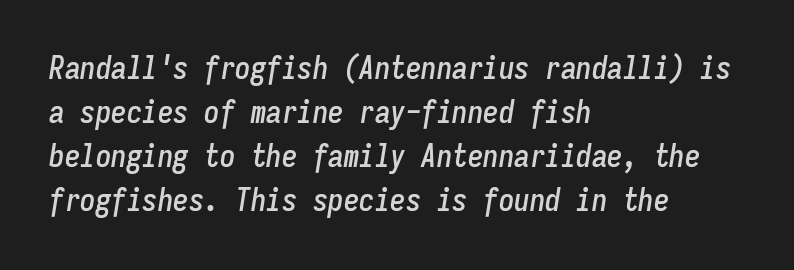
Q: Is the text italic (slanted)? A: Yes, it leans right by about 9 degrees.
Q: Is the text underlined? A: No.
Q: How is the paragraph aligned? A: Left-aligned.
Q: Is the spacing between letters normal or unusually wide? A: Normal.
Q: Is the spacing between lines tight, normal or loose? A: Normal.
Q: Width (condensed, normal, or wide)? A: Condensed.
Q: Stroke contrast? A: Low.
Q: x-height? A: Medium.
Q: Monospaced? A: Yes.
